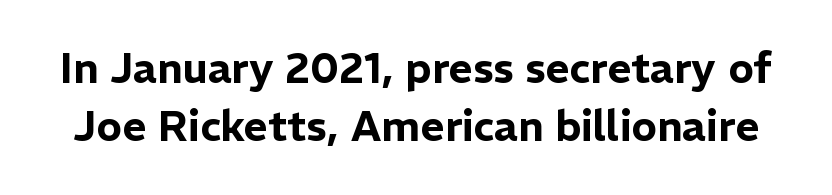
The image shows 42 px sans-serif type, upright; set normal line spacing (1.39x), normal letter spacing, not underlined; low stroke contrast and a medium x-height.
